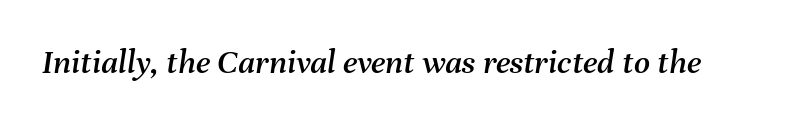
The rendering applies a slant to the glyphs. A typesetter would call this zero additional tracking. Proportional: the letters do not fall into vertical columns. Each row of text sits above clean, open space.
